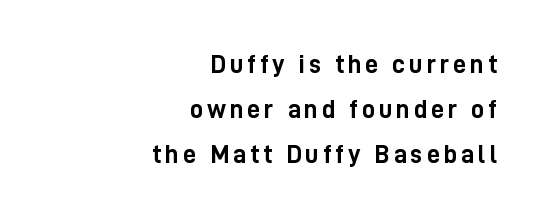
Q: Is the text bold? A: Yes.
Q: Is the text italic (slanted)? A: No, it is upright.
Q: Is the text underlined? A: No.
Q: How is the paragraph aligned? A: Right-aligned.
